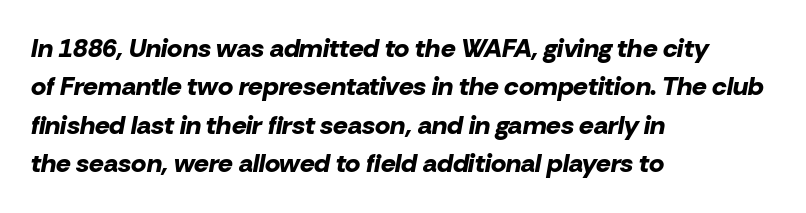
The image shows 26 px bold type, italic (leaning right); set left-aligned, normal line spacing (1.48x), normal letter spacing, not underlined.
